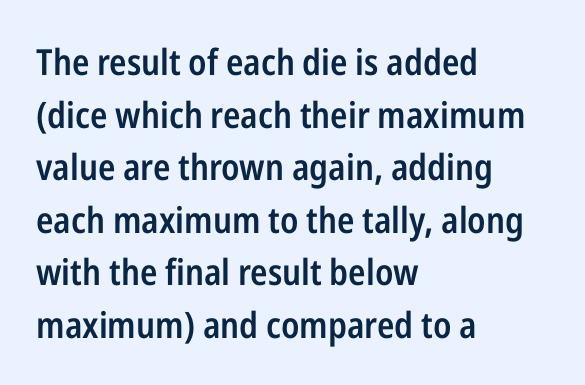
Do the characters align in a grid? No, the font is proportional. Vertical spacing — default. The space beneath each line is pristine and unruled. Compared with an ordinary text face, these strokes are moderately heavier — a semibold.
